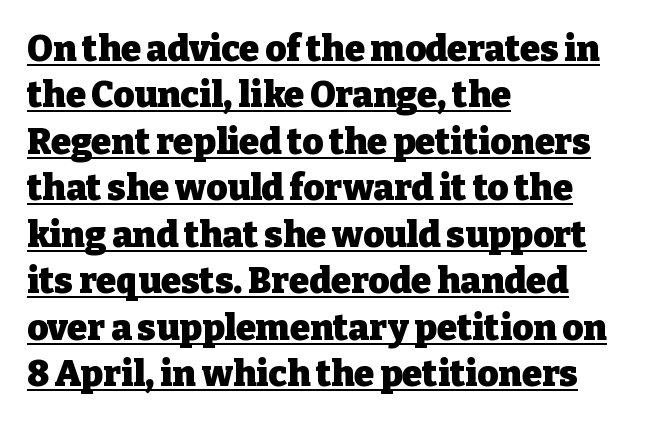
Q: Is the text bold? A: Yes.
Q: Is the text italic (slanted)? A: No, it is upright.
Q: Is the typeface a serif or a sans-serif typeface? A: Serif.
Q: Is the text underlined? A: Yes.
Q: How is the paragraph aligned? A: Left-aligned.
Q: Is the spacing between letters normal or unusually wide? A: Normal.
Q: Is the spacing between lines tight, normal or loose? A: Normal.
Q: Width (condensed, normal, or wide)? A: Normal.
Q: Stroke contrast? A: Low.
Q: x-height? A: Medium.
Q: Monospaced? A: No.
